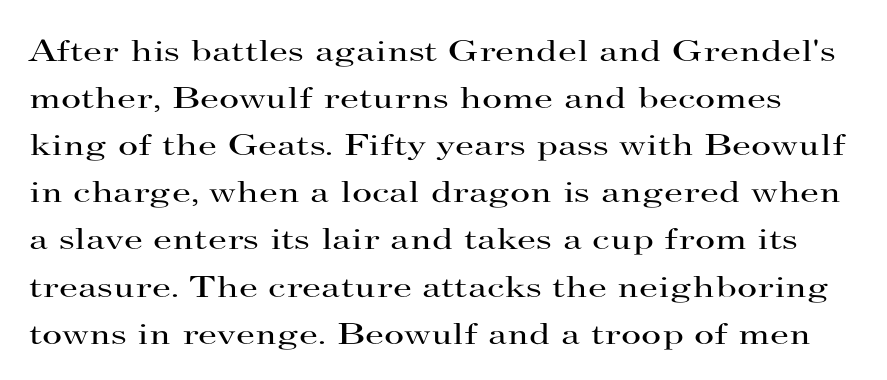
Q: Is the text bold? A: No.
Q: Is the text italic (slanted)? A: No, it is upright.
Q: Is the typeface a serif or a sans-serif typeface? A: Serif.
Q: Is the text underlined? A: No.
Q: Is the spacing between letters normal or unusually wide? A: Normal.
Q: Is the spacing between lines tight, normal or loose? A: Normal.
Q: Width (condensed, normal, or wide)? A: Wide.
Q: Stroke contrast? A: High.
Q: x-height? A: Small.
Q: Monospaced? A: No.
